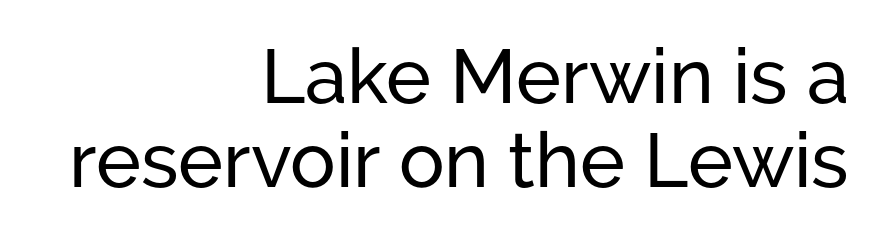
Q: Is the text italic (slanted)? A: No, it is upright.
Q: Is the typeface a serif or a sans-serif typeface? A: Sans-serif.
Q: Is the text underlined? A: No.
Q: How is the paragraph aligned? A: Right-aligned.
Q: Is the spacing between letters normal or unusually wide? A: Normal.
Q: Is the spacing between lines tight, normal or loose? A: Tight.
Q: Width (condensed, normal, or wide)? A: Normal.
Q: Stroke contrast? A: Low.
Q: x-height? A: Medium.
Q: Monospaced? A: No.
